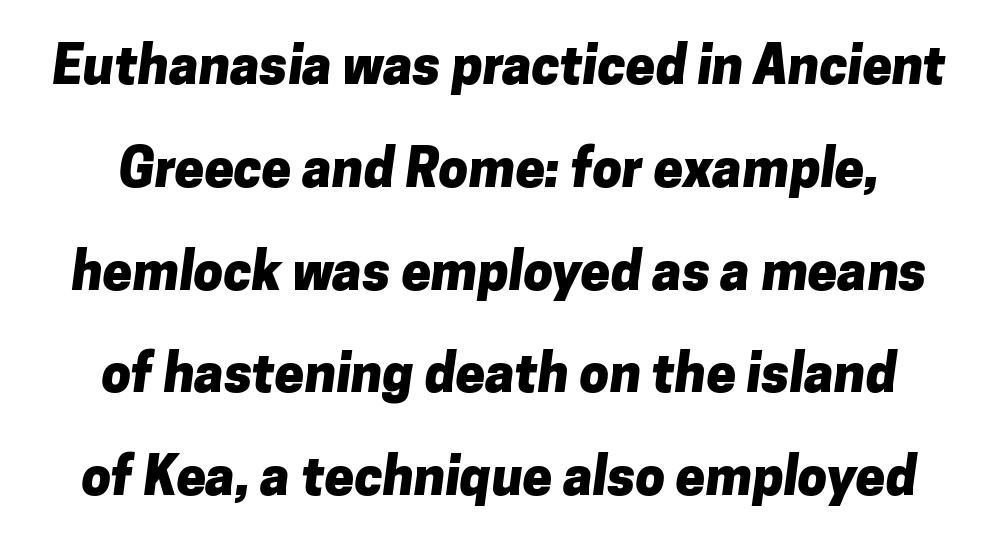
Q: Is the text bold? A: Yes.
Q: Is the typeface a serif or a sans-serif typeface? A: Sans-serif.
Q: Is the text underlined? A: No.
Q: Is the spacing between letters normal or unusually wide? A: Normal.
Q: Is the spacing between lines tight, normal or loose? A: Loose.
Q: Width (condensed, normal, or wide)? A: Normal.
Q: Stroke contrast? A: Low.
Q: x-height? A: Medium.
Q: Monospaced? A: No.
